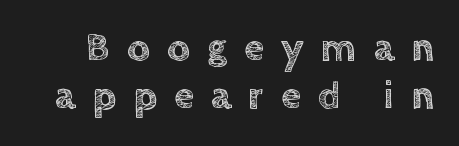
Q: Is the text italic (slanted)? A: No, it is upright.
Q: Is the text underlined? A: No.
Q: Is the spacing between letters normal or unusually wide? A: Unusually wide.
Q: Width (condensed, normal, or wide)? A: Normal.
Q: x-height? A: Large.
Q: Monospaced? A: No.
